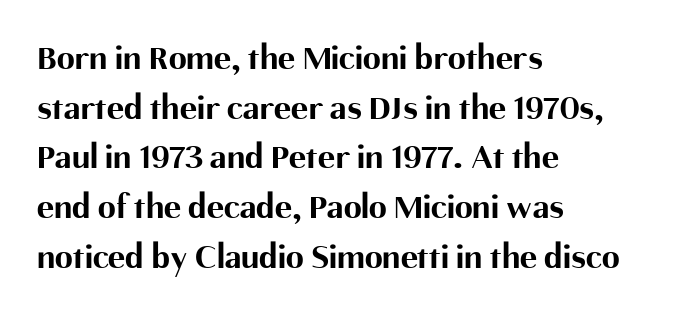
Q: Is the text bold? A: Yes.
Q: Is the text italic (slanted)? A: No, it is upright.
Q: Is the typeface a serif or a sans-serif typeface? A: Sans-serif.
Q: Is the text underlined? A: No.
Q: How is the paragraph aligned? A: Left-aligned.
Q: Is the spacing between letters normal or unusually wide? A: Normal.
Q: Is the spacing between lines tight, normal or loose? A: Normal.
Q: Width (condensed, normal, or wide)? A: Normal.
Q: Stroke contrast? A: Medium.
Q: x-height? A: Medium.
Q: Monospaced? A: No.
